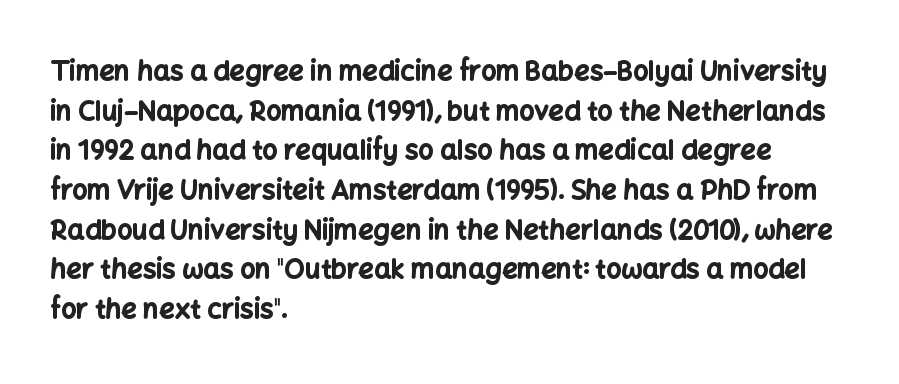
The image shows 27 px bold type, upright; set left-aligned, normal line spacing (1.47x), normal letter spacing, not underlined.
